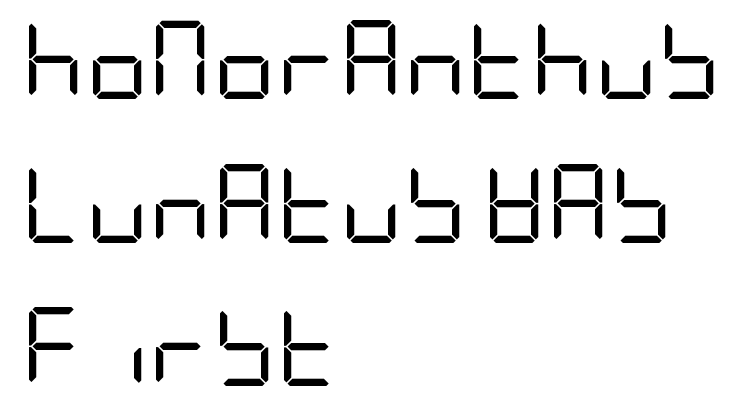
The image shows 78 px regular-weight, condensed sans-serif type, upright; set left-aligned, line spacing 1.84x, normal letter spacing, not underlined; low stroke contrast and a large x-height.
